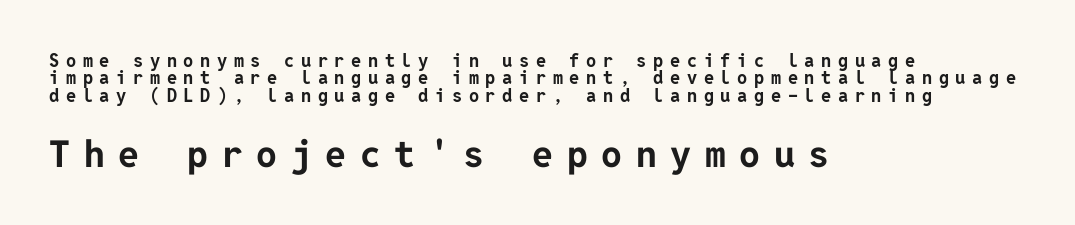
{"serif": "no", "italic": "no", "bold": "yes", "weight": "bold", "width": "normal", "stroke_contrast": "low", "x_height": "medium", "underline": "no", "align": "left", "line_spacing": "tight", "line_spacing_ratio": 0.97, "letter_spacing": "wide", "letter_spacing_em": 0.37, "larger_block": "second", "size_ratio": 2.06, "glyph_px": 37}
